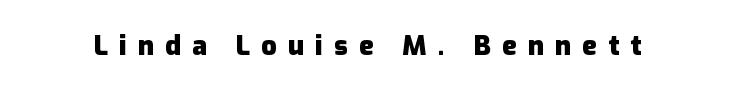
The image shows 27 px bold type, upright; set unusually wide letter spacing (+0.41 em), not underlined.
